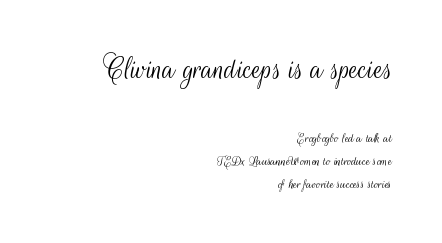
Bigger letters appear in the top chunk; the bottom chunk is reduced. Here the designer chose a conventional face with non-uniform glyph widths. The glyphs in this specimen are sans serif. Descenders hang freely into open space.
